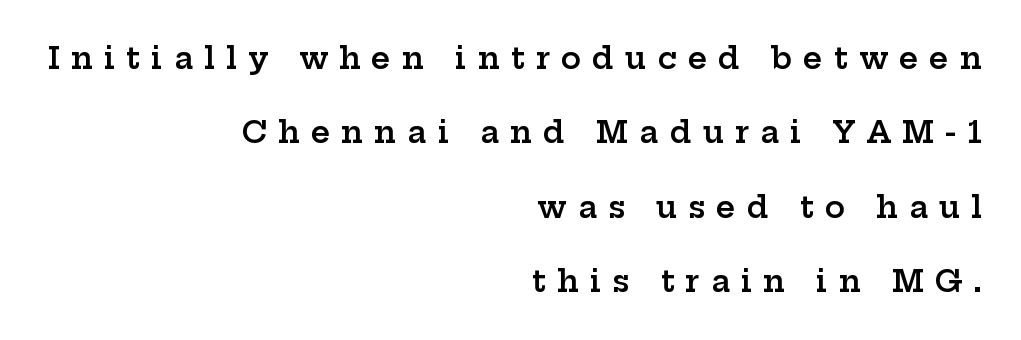
Q: Is the text bold? A: Semi-bold.
Q: Is the text italic (slanted)? A: No, it is upright.
Q: Is the typeface a serif or a sans-serif typeface? A: Serif.
Q: Is the text underlined? A: No.
Q: How is the paragraph aligned? A: Right-aligned.
Q: Is the spacing between letters normal or unusually wide? A: Unusually wide.
Q: Is the spacing between lines tight, normal or loose? A: Loose.
Q: Width (condensed, normal, or wide)? A: Wide.
Q: Stroke contrast? A: Low.
Q: x-height? A: Medium.
Q: Monospaced? A: No.
